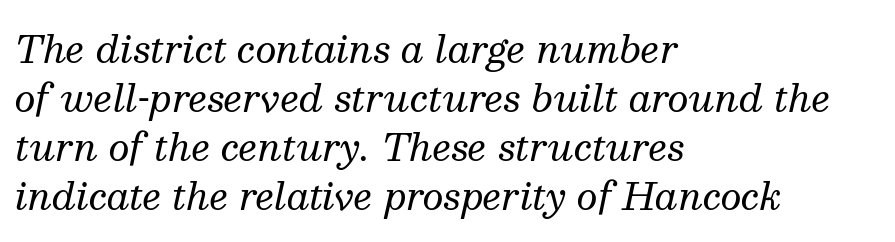
Q: Is the text bold? A: No.
Q: Is the text italic (slanted)? A: Yes, it leans right by about 13 degrees.
Q: Is the typeface a serif or a sans-serif typeface? A: Serif.
Q: Is the text underlined? A: No.
Q: How is the paragraph aligned? A: Left-aligned.
Q: Is the spacing between letters normal or unusually wide? A: Normal.
Q: Is the spacing between lines tight, normal or loose? A: Normal.
Q: Width (condensed, normal, or wide)? A: Normal.
Q: Stroke contrast? A: Medium.
Q: x-height? A: Medium.
Q: Monospaced? A: No.
